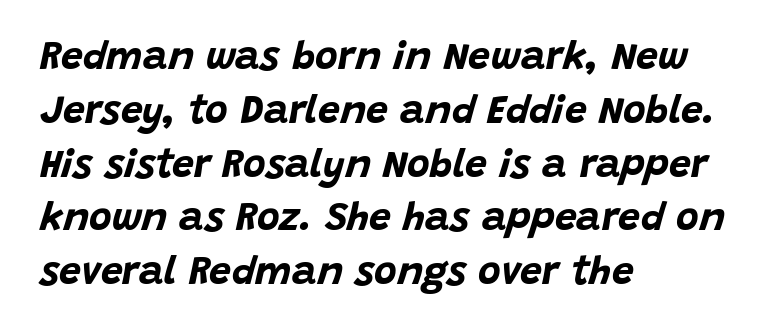
The image shows 39 px bold type, italic (leaning right); set left-aligned, normal line spacing (1.38x), normal letter spacing, not underlined; low stroke contrast and a large x-height.
